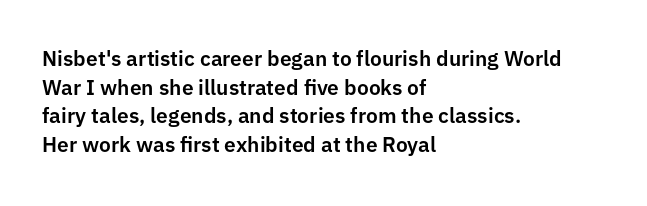
The image shows 21 px text type, upright; set left-aligned, normal line spacing (1.36x), normal letter spacing, not underlined.
